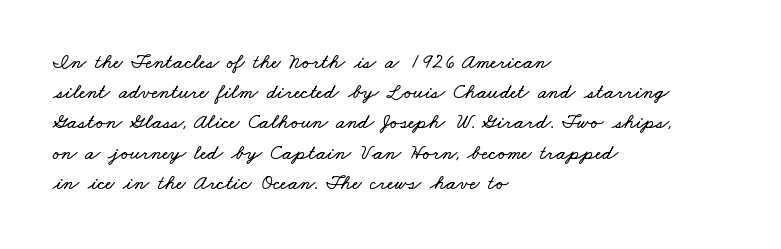
Q: Is the text underlined? A: No.
Q: How is the paragraph aligned? A: Left-aligned.
Q: Is the spacing between letters normal or unusually wide? A: Normal.
Q: Is the spacing between lines tight, normal or loose? A: Normal.
